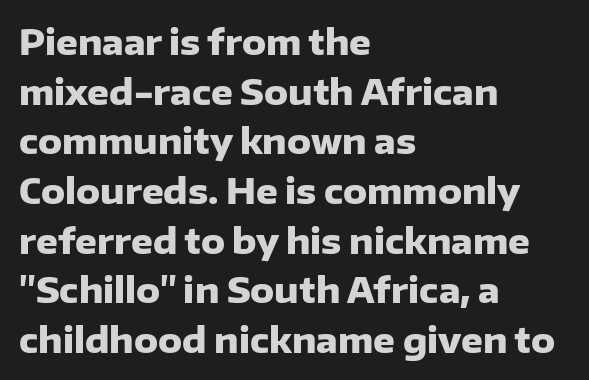
{"serif": "no", "italic": "no", "bold": "yes", "weight": "heavy", "width": "normal", "stroke_contrast": "low", "x_height": "medium", "monospaced": "no", "underline": "no", "align": "left", "line_spacing": "normal", "line_spacing_ratio": 1.46, "letter_spacing": "normal", "letter_spacing_em": 0.0, "glyph_px": 34}
